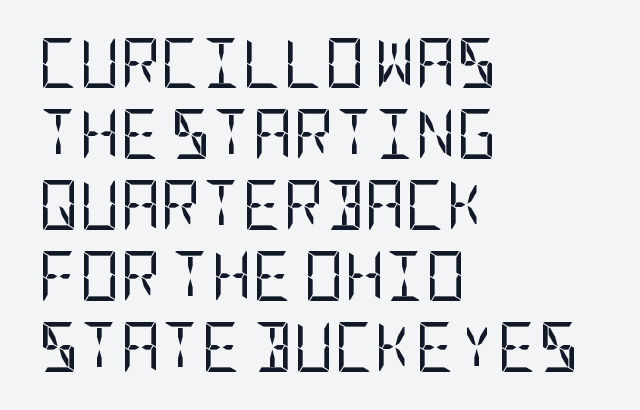
Q: Is the text bold? A: No.
Q: Is the text italic (slanted)? A: No, it is upright.
Q: Is the typeface a serif or a sans-serif typeface? A: Sans-serif.
Q: Is the text underlined? A: No.
Q: How is the paragraph aligned? A: Left-aligned.
Q: Is the spacing between letters normal or unusually wide? A: Normal.
Q: Is the spacing between lines tight, normal or loose? A: Normal.
Q: Width (condensed, normal, or wide)? A: Condensed.
Q: Stroke contrast? A: Low.
Q: x-height? A: Large.
